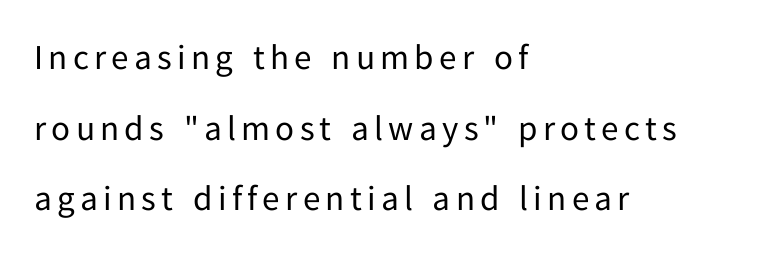
The rendering shows plain stroke endings on the letterforms — a sans-serif design. Bold? No — there's no thickening of the strokes. Leftover space on each line is placed entirely after the last word. The letters stand upright; this is a roman face. Regarding leading, the lines here are spaced well apart. The strip under each line holds only bare page.
